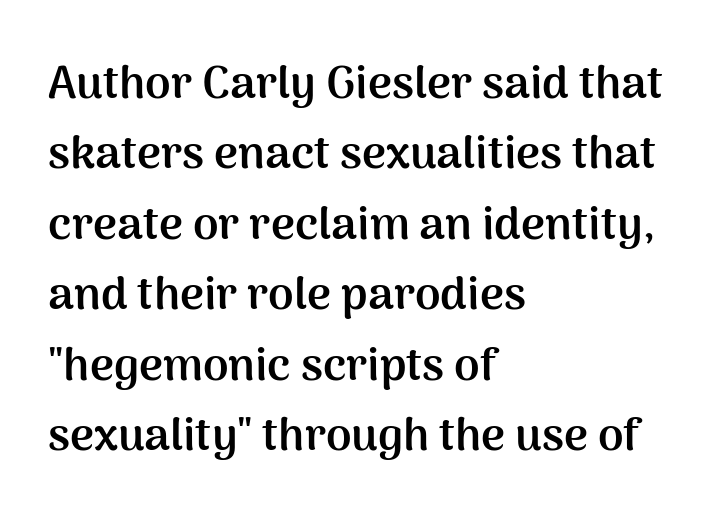
The image shows 46 px semibold sans-serif type, upright; set left-aligned, normal line spacing (1.53x), normal letter spacing, not underlined; medium stroke contrast and a medium x-height.
